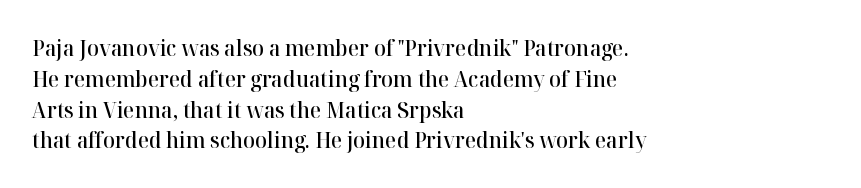
Q: Is the text bold? A: Semi-bold.
Q: Is the text italic (slanted)? A: No, it is upright.
Q: Is the text underlined? A: No.
Q: How is the paragraph aligned? A: Left-aligned.
Q: Is the spacing between letters normal or unusually wide? A: Normal.
Q: Is the spacing between lines tight, normal or loose? A: Normal.
